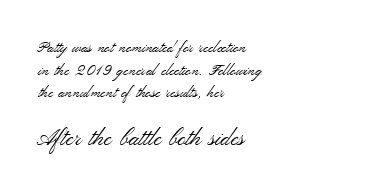
Q: Is the text bold? A: No.
Q: Is the text italic (slanted)? A: Yes.
Q: Is the text underlined? A: No.
Q: How is the paragraph aligned? A: Left-aligned.
Q: Is the spacing between letters normal or unusually wide? A: Normal.
Q: Is the spacing between lines tight, normal or loose? A: Normal.
Q: Which block of text is set in a larger size, the first (top) or the second (bottom)? A: The second (bottom) one.
